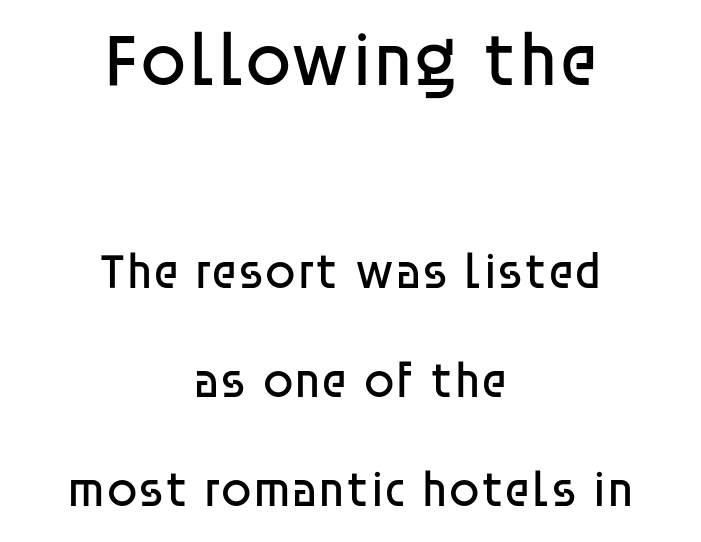
Q: Is the text bold? A: No.
Q: Is the text italic (slanted)? A: No, it is upright.
Q: Is the typeface a serif or a sans-serif typeface? A: Sans-serif.
Q: Is the text underlined? A: No.
Q: How is the paragraph aligned? A: Centered.
Q: Is the spacing between letters normal or unusually wide? A: Normal.
Q: Is the spacing between lines tight, normal or loose? A: Loose.
Q: Which block of text is set in a larger size, the first (top) or the second (bottom)? A: The first (top) one.
Q: Width (condensed, normal, or wide)? A: Normal.
Q: Stroke contrast? A: Low.
Q: x-height? A: Large.
Q: Monospaced? A: No.
